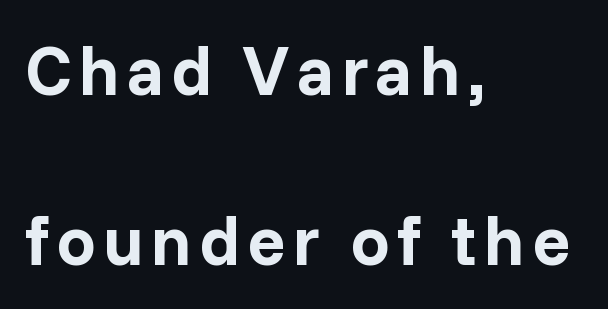
Underline: absent. If you drew a ruler down the left edge, every line would touch it. The letters advance in unequal steps, a hallmark of proportional type. Leading: increased.
